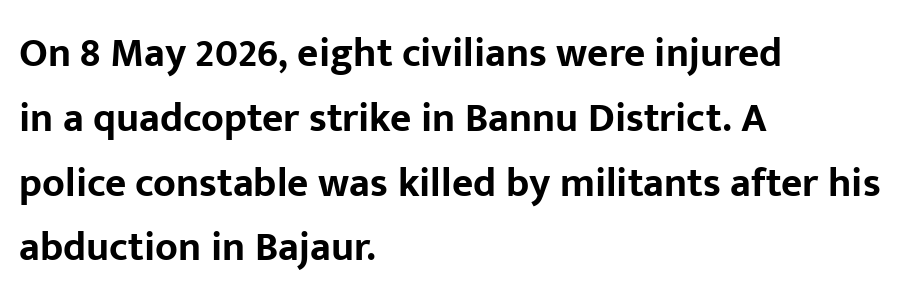
This rendering features lettering with no underline. Here the designer chose a conventional face with non-uniform glyph widths. The letterforms sit shoulder to shoulder at normal distance. The passage is arranged the way most books set body copy — flush left.
